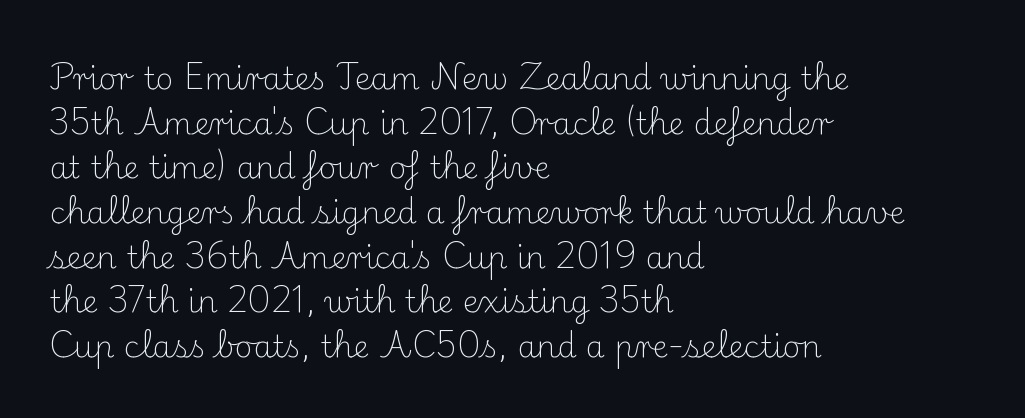
{"serif": "yes", "italic": "no", "bold": "no", "weight": "light", "width": "normal", "stroke_contrast": "medium", "x_height": "small", "monospaced": "no", "underline": "no", "align": "left", "line_spacing": "normal", "line_spacing_ratio": 1.44, "letter_spacing": "normal", "letter_spacing_em": 0.0, "glyph_px": 31}
